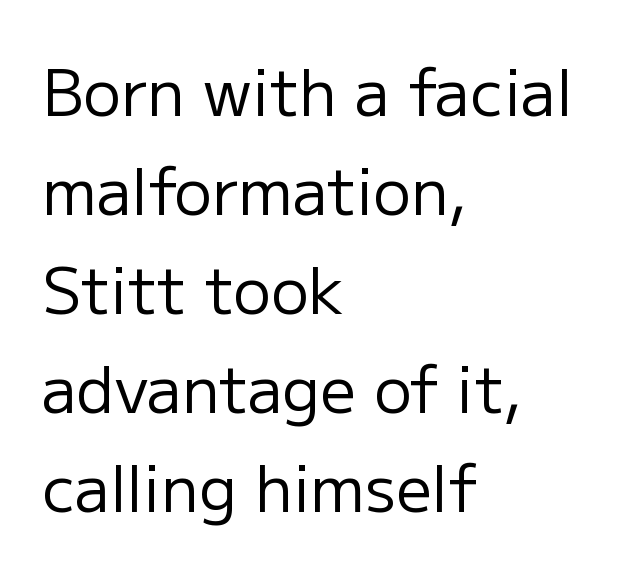
The rendering keeps characters at their native spacing. Horizontally, the lines are justified to the leading edge only. These lines sit exactly where default settings would place them. Do the characters align in a grid? No, the font is proportional. Only glyphs here, with clear space below each row.
